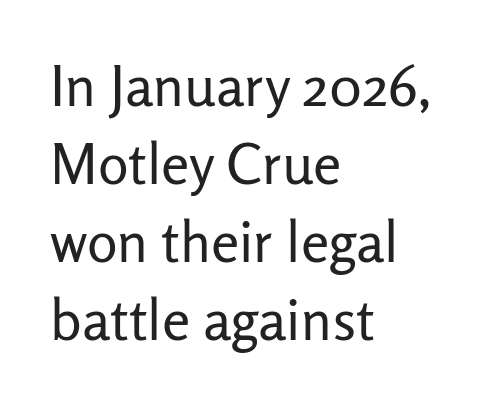
The image shows 57 px regular-weight sans-serif type, upright; set left-aligned, normal line spacing (1.37x), normal letter spacing, not underlined; low stroke contrast and a medium x-height.
